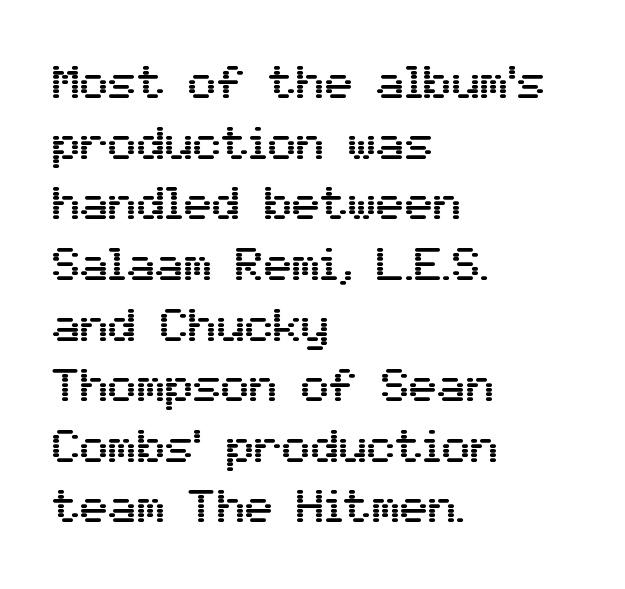
The glyphs are unaccompanied by any horizontal stroke below them. Students, note that the glyphs here touch the page at normal intervals. The face used here is a sans, in the tradition of grotesques and geometrics. Do the characters align in a grid? No, the font is proportional. Horizontal alignment here is leftward, the default for most running prose.
